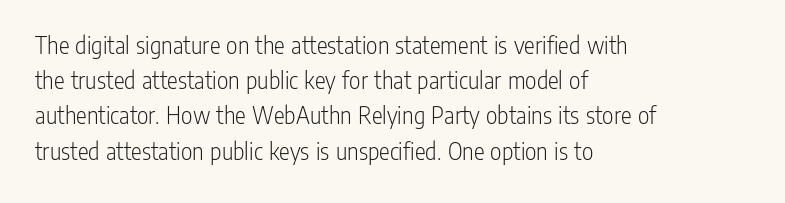
The image shows 25 px text type, upright; set left-aligned, normal line spacing (1.41x), normal letter spacing, not underlined.
